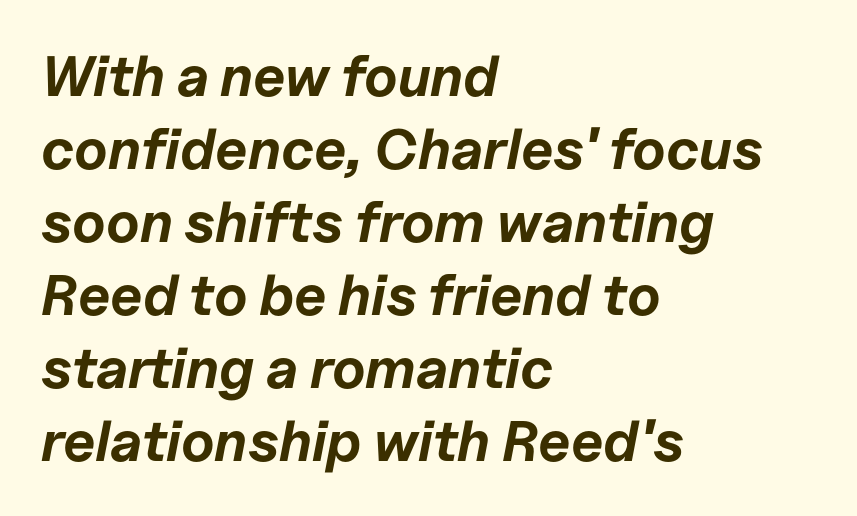
{"italic": "yes", "lean": "right", "slant_degrees": 11, "bold": "yes", "weight": "bold", "width": "normal", "stroke_contrast": "low", "x_height": "medium", "monospaced": "no", "underline": "no", "align": "left", "line_spacing": "normal", "line_spacing_ratio": 1.28, "letter_spacing": "normal", "letter_spacing_em": 0.0, "glyph_px": 57}
